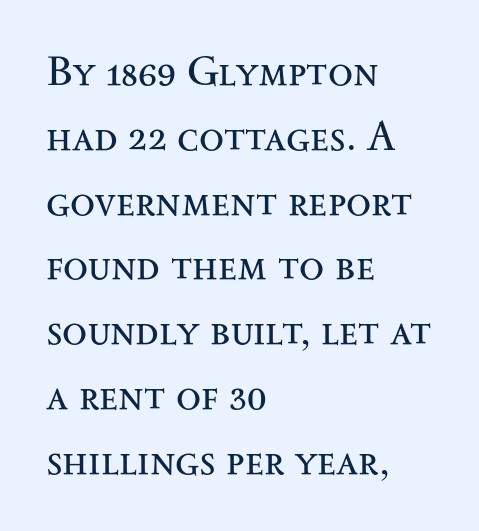
Each letter keeps its own natural width here, so spacing adapts to shape. Horizontally, the lines are justified to the leading edge only. Think standard paragraph weight, or any step lighter than that. Ordinary non-slanted type is in use. Interline gaps are of average width in this sample.
